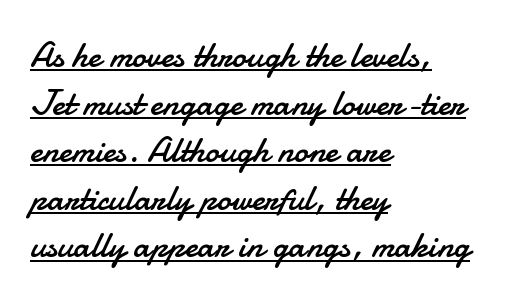
The image shows 36 px regular-weight sans-serif type; set left-aligned, normal line spacing (1.32x), normal letter spacing, underlined; low stroke contrast and a small x-height.
